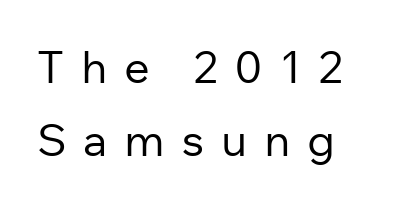
The image shows 45 px regular-weight sans-serif type, upright; set normal line spacing (1.63x), unusually wide letter spacing (+0.37 em), not underlined; low stroke contrast and a medium x-height.
